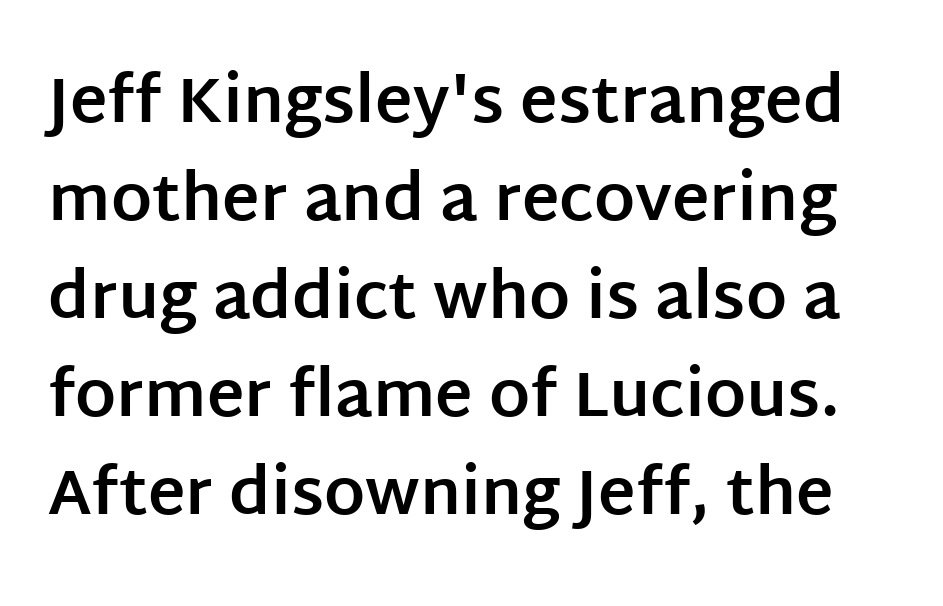
Q: Is the text bold? A: Yes.
Q: Is the text italic (slanted)? A: No, it is upright.
Q: Is the typeface a serif or a sans-serif typeface? A: Sans-serif.
Q: Is the text underlined? A: No.
Q: Is the spacing between letters normal or unusually wide? A: Normal.
Q: Is the spacing between lines tight, normal or loose? A: Normal.
Q: Width (condensed, normal, or wide)? A: Normal.
Q: Stroke contrast? A: Low.
Q: x-height? A: Large.
Q: Monospaced? A: No.
